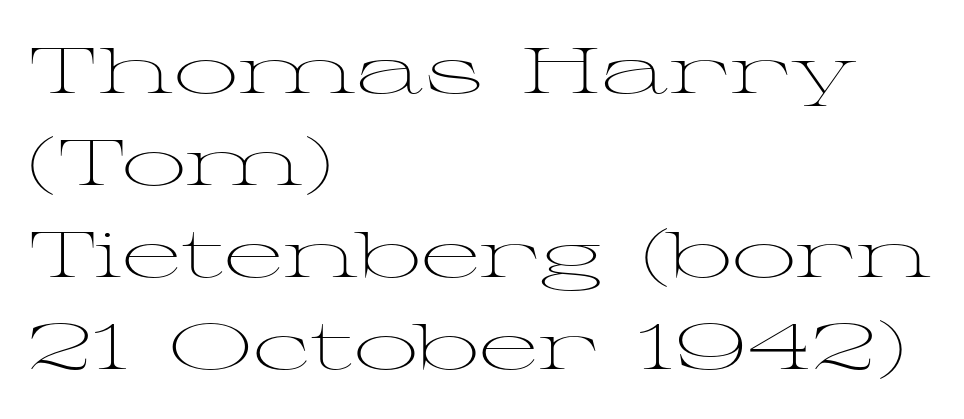
The image shows 64 px light, wide serif type, upright; set left-aligned, normal line spacing (1.44x), normal letter spacing, not underlined; medium stroke contrast and a medium x-height.
